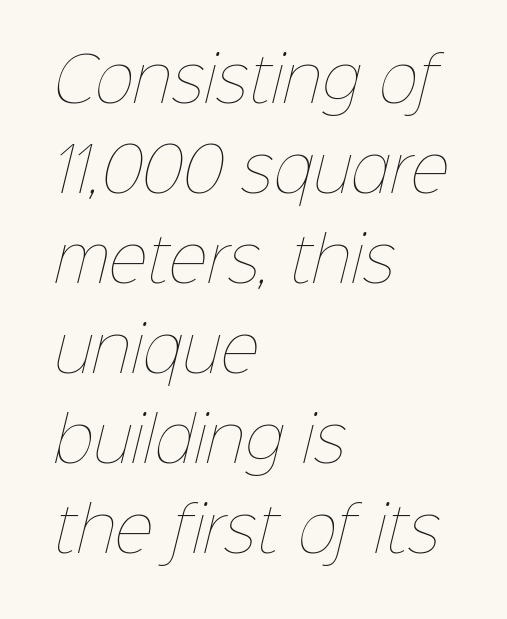
Q: Is the text bold? A: No.
Q: Is the text underlined? A: No.
Q: How is the paragraph aligned? A: Left-aligned.
Q: Is the spacing between letters normal or unusually wide? A: Normal.
Q: Is the spacing between lines tight, normal or loose? A: Normal.
Q: Width (condensed, normal, or wide)? A: Normal.
Q: Stroke contrast? A: Low.
Q: x-height? A: Medium.
Q: Monospaced? A: No.
